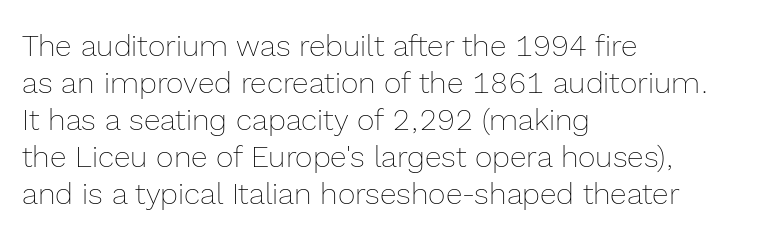
Anything drawn beneath the words? Only blank space. Notice how the stems are strictly vertical — no italics here. The text block is weighted toward the left margin, trailing off unevenly rightward. The horizontal fit of the characters is conventional and even. On a weight scale, this lands at 450 or below.
